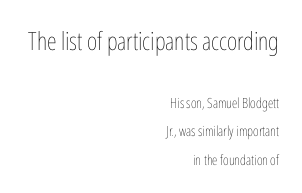
{"italic": "no", "bold": "no", "underline": "no", "align": "right", "line_spacing": "loose", "line_spacing_ratio": 2.01, "letter_spacing": "normal", "letter_spacing_em": 0.0, "larger_block": "first", "size_ratio": 1.79, "glyph_px": 25}
